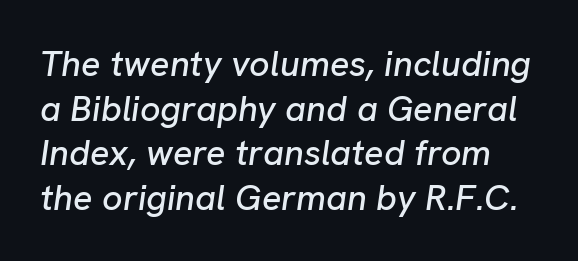
Q: Is the text italic (slanted)? A: Yes, it leans right by about 8 degrees.
Q: Is the text underlined? A: No.
Q: Is the spacing between letters normal or unusually wide? A: Normal.
Q: Width (condensed, normal, or wide)? A: Normal.
Q: Stroke contrast? A: Low.
Q: x-height? A: Medium.
Q: Monospaced? A: No.
